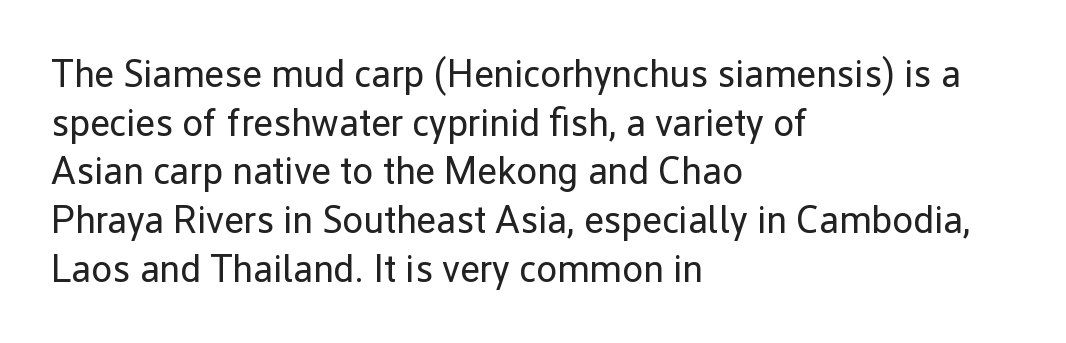
{"serif": "no", "italic": "no", "bold": "no", "weight": "regular", "width": "normal", "stroke_contrast": "low", "x_height": "medium", "monospaced": "no", "underline": "no", "align": "left", "line_spacing": "normal", "line_spacing_ratio": 1.28, "letter_spacing": "normal", "letter_spacing_em": 0.0, "glyph_px": 38}
